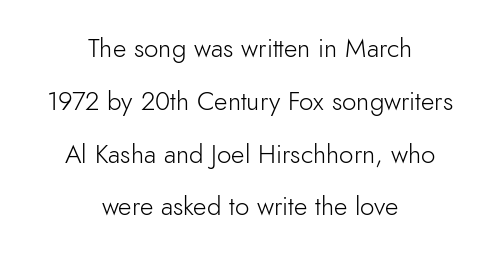
Q: Is the text bold? A: No.
Q: Is the text italic (slanted)? A: No, it is upright.
Q: Is the text underlined? A: No.
Q: How is the paragraph aligned? A: Centered.
Q: Is the spacing between letters normal or unusually wide? A: Normal.
Q: Is the spacing between lines tight, normal or loose? A: Loose.
